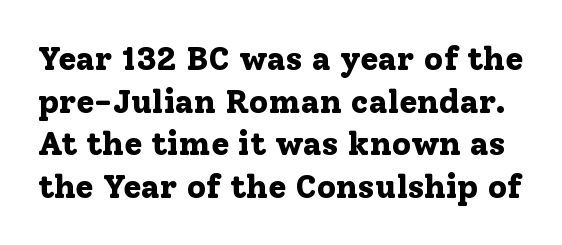
{"serif": "yes", "italic": "no", "bold": "yes", "weight": "bold", "width": "normal", "stroke_contrast": "low", "x_height": "medium", "monospaced": "no", "underline": "no", "line_spacing": "normal", "line_spacing_ratio": 1.29, "letter_spacing": "normal", "letter_spacing_em": 0.0, "glyph_px": 33}
